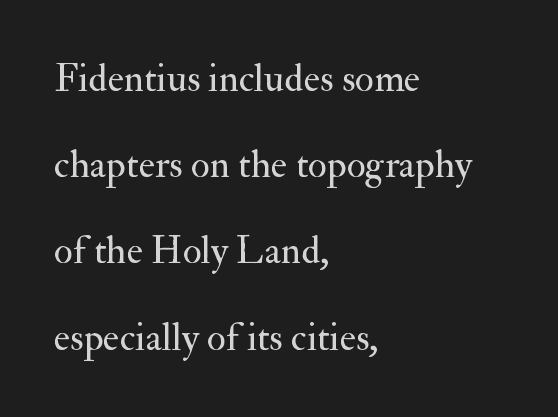
Q: Is the text bold? A: No.
Q: Is the text italic (slanted)? A: No, it is upright.
Q: Is the typeface a serif or a sans-serif typeface? A: Serif.
Q: Is the text underlined? A: No.
Q: How is the paragraph aligned? A: Left-aligned.
Q: Is the spacing between letters normal or unusually wide? A: Normal.
Q: Is the spacing between lines tight, normal or loose? A: Loose.
Q: Width (condensed, normal, or wide)? A: Normal.
Q: Stroke contrast? A: Medium.
Q: x-height? A: Small.
Q: Monospaced? A: No.
